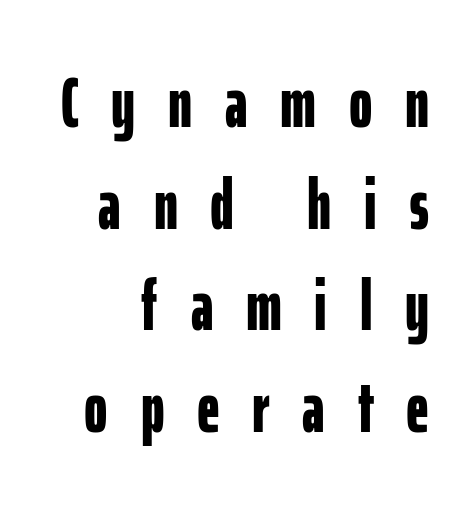
The image shows 71 px bold, condensed sans-serif type, upright; set normal line spacing (1.43x), unusually wide letter spacing (+0.46 em), not underlined; low stroke contrast and a medium x-height.
